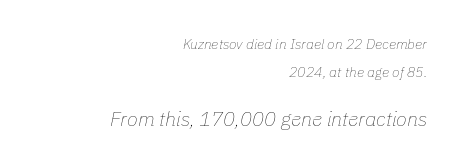
{"italic": "yes", "lean": "right", "slant_degrees": 11, "bold": "no", "underline": "no", "align": "right", "line_spacing": "loose", "line_spacing_ratio": 1.98, "letter_spacing": "normal", "letter_spacing_em": 0.0, "larger_block": "second", "size_ratio": 1.43, "glyph_px": 20}
